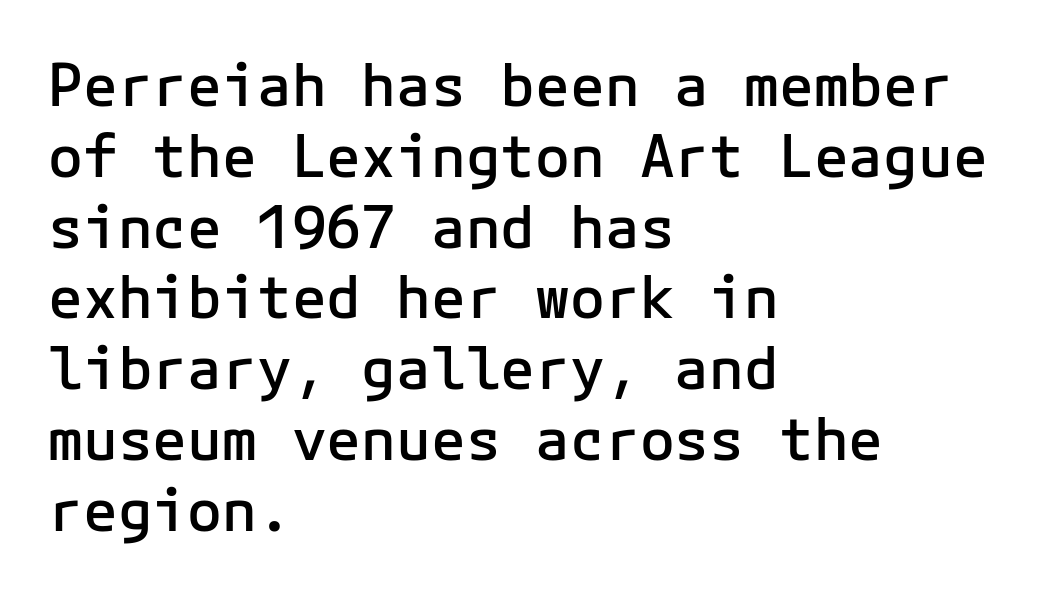
Q: Is the text bold? A: Semi-bold.
Q: Is the text italic (slanted)? A: No, it is upright.
Q: Is the typeface a serif or a sans-serif typeface? A: Sans-serif.
Q: Is the text underlined? A: No.
Q: How is the paragraph aligned? A: Left-aligned.
Q: Is the spacing between letters normal or unusually wide? A: Normal.
Q: Width (condensed, normal, or wide)? A: Normal.
Q: Stroke contrast? A: Low.
Q: x-height? A: Medium.
Q: Monospaced? A: Yes.
